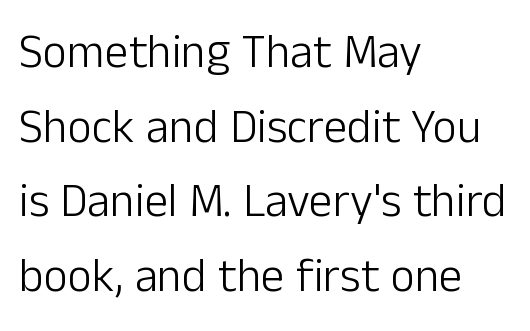
The image shows 47 px light sans-serif type, upright; set left-aligned, normal line spacing (1.59x), normal letter spacing, not underlined; low stroke contrast and a medium x-height.
